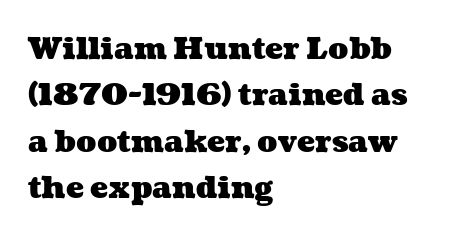
The image shows 30 px heavy, wide type; set left-aligned, normal line spacing (1.55x), normal letter spacing, not underlined; medium stroke contrast and a medium x-height.
